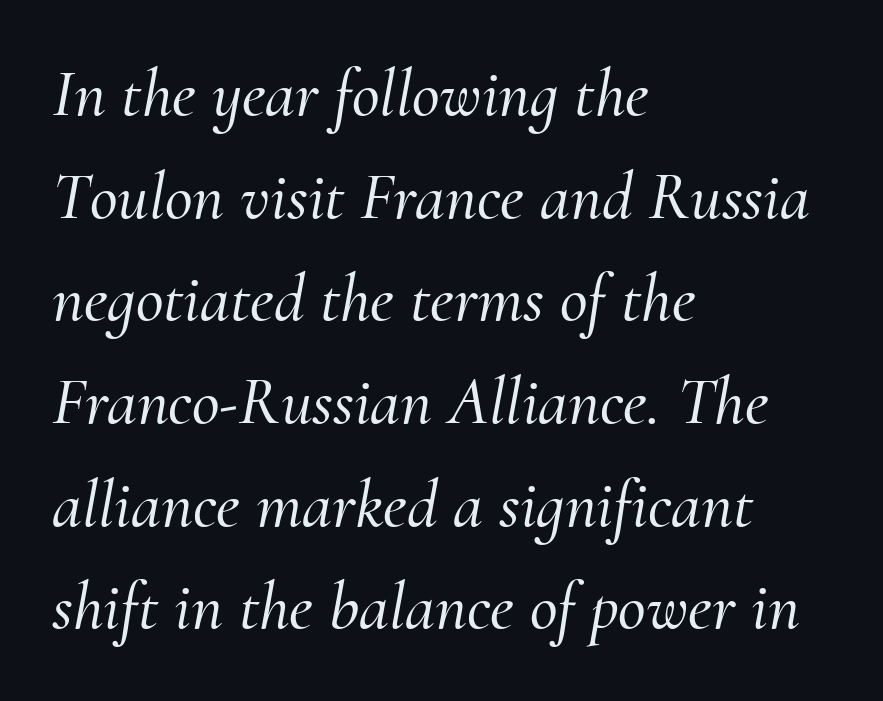
Q: Is the text italic (slanted)? A: Yes, it leans right by about 10 degrees.
Q: Is the typeface a serif or a sans-serif typeface? A: Serif.
Q: Is the text underlined? A: No.
Q: How is the paragraph aligned? A: Left-aligned.
Q: Is the spacing between letters normal or unusually wide? A: Normal.
Q: Is the spacing between lines tight, normal or loose? A: Normal.
Q: Width (condensed, normal, or wide)? A: Normal.
Q: Stroke contrast? A: Medium.
Q: x-height? A: Small.
Q: Monospaced? A: No.
